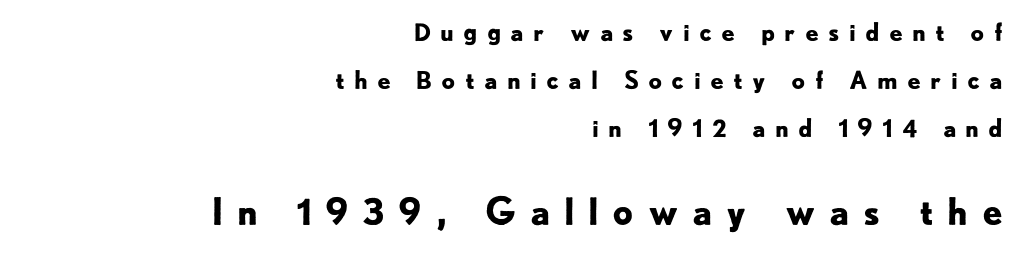
Letterform terminals end flat and unadorned throughout the passage. Lines of text with bare space underneath. Reading down the block, your eye finds every line finishing at a fixed right position. Varying glyph widths throughout — classic text-font behaviour. These words are printed bold, with thick strokes throughout. Tall strokes in this sample are plumb rather than angled.
